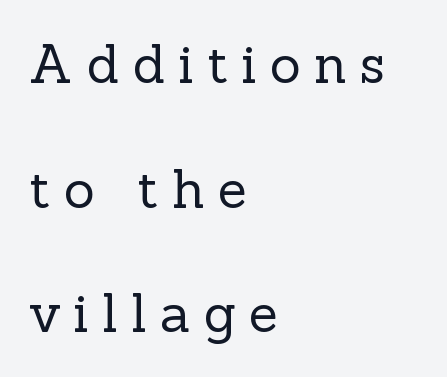
{"serif": "yes", "italic": "no", "bold": "no", "weight": "regular", "width": "normal", "x_height": "medium", "monospaced": "no", "underline": "no", "align": "left", "line_spacing": "loose", "line_spacing_ratio": 2.35, "letter_spacing": "wide", "letter_spacing_em": 0.25, "glyph_px": 53}
